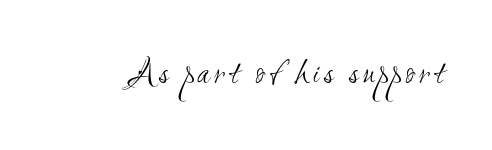
Q: Is the text bold? A: No.
Q: Is the typeface a serif or a sans-serif typeface? A: Sans-serif.
Q: Is the text underlined? A: No.
Q: Width (condensed, normal, or wide)? A: Condensed.
Q: Stroke contrast? A: Medium.
Q: x-height? A: Small.
Q: Monospaced? A: No.
